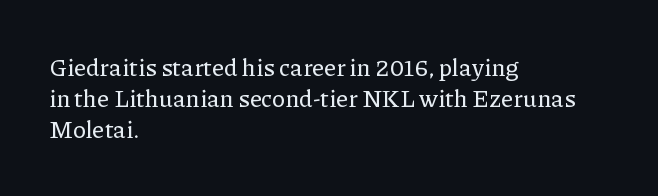
Does the copy run flush right? No — it runs flush left. The font's upright variant was chosen for this text. Descender tails drop into unmarked territory. Reading down the column, the eye jumps a familiar distance to each next line.
